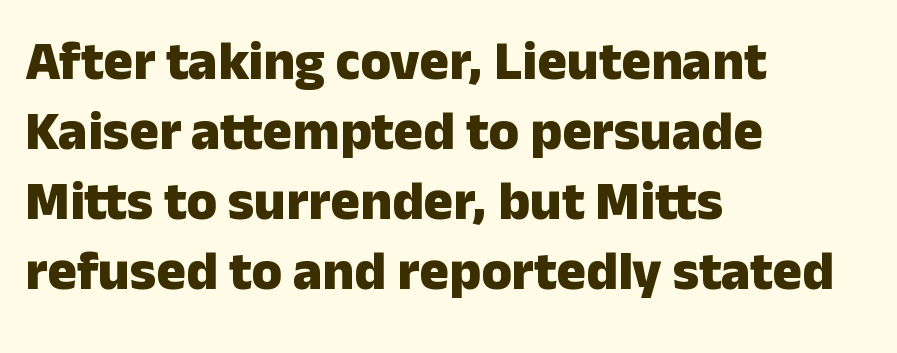
You could call the tracking neutral — neither tight nor loose. I'd call this a sans setting — the letters go barefoot. These lines sit exactly where default settings would place them. In terms of posture, this sample is upright.
